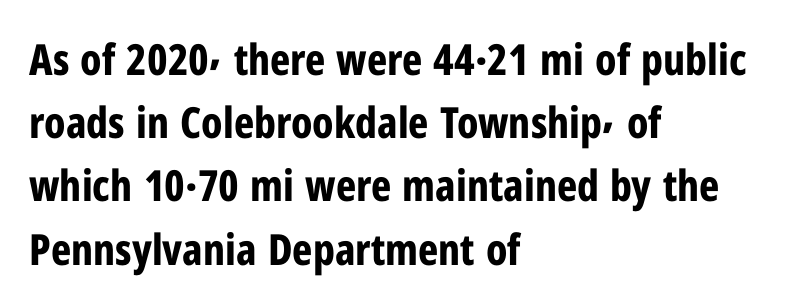
Q: Is the text bold? A: Yes.
Q: Is the text italic (slanted)? A: No, it is upright.
Q: Is the typeface a serif or a sans-serif typeface? A: Sans-serif.
Q: Is the text underlined? A: No.
Q: How is the paragraph aligned? A: Left-aligned.
Q: Is the spacing between letters normal or unusually wide? A: Normal.
Q: Is the spacing between lines tight, normal or loose? A: Normal.
Q: Width (condensed, normal, or wide)? A: Condensed.
Q: Stroke contrast? A: Low.
Q: x-height? A: Medium.
Q: Monospaced? A: No.
